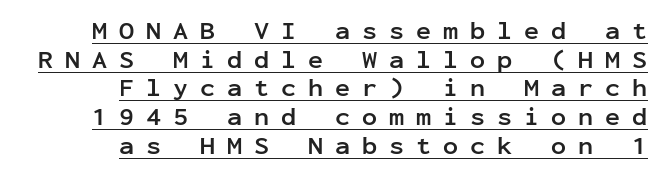
The image shows 25 px bold type, upright; set right-aligned, tight line spacing (1.15x), unusually wide letter spacing (+0.48 em), underlined.
